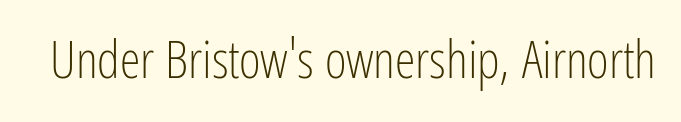
Q: Is the text bold? A: No.
Q: Is the text italic (slanted)? A: No, it is upright.
Q: Is the typeface a serif or a sans-serif typeface? A: Sans-serif.
Q: Is the text underlined? A: No.
Q: Is the spacing between letters normal or unusually wide? A: Normal.
Q: Width (condensed, normal, or wide)? A: Condensed.
Q: Stroke contrast? A: Low.
Q: x-height? A: Medium.
Q: Monospaced? A: No.
